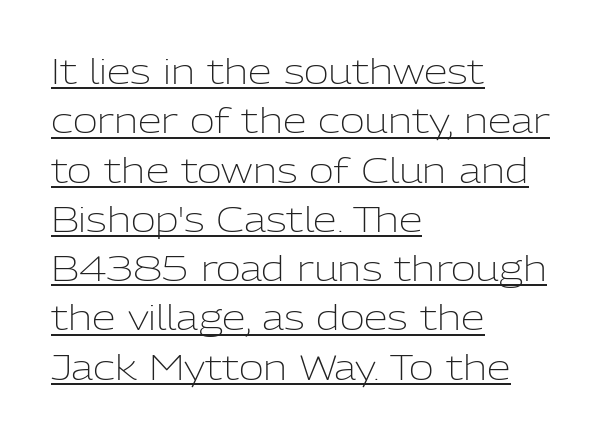
The image shows 34 px light sans-serif type, upright; set left-aligned, normal line spacing (1.45x), normal letter spacing, underlined; low stroke contrast and a medium x-height.
